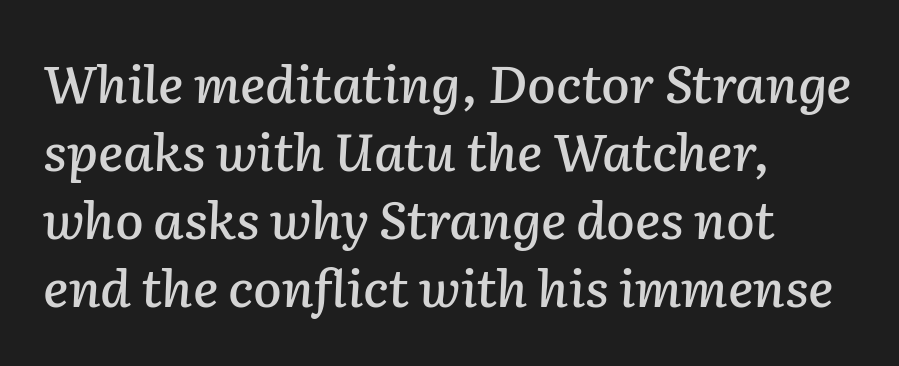
The image shows 52 px text type, italic (leaning right); set left-aligned, normal line spacing (1.31x), normal letter spacing, not underlined; low stroke contrast and a medium x-height.
